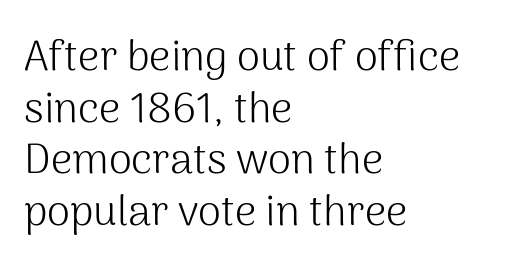
Q: Is the text bold? A: No.
Q: Is the text italic (slanted)? A: No, it is upright.
Q: Is the typeface a serif or a sans-serif typeface? A: Sans-serif.
Q: Is the text underlined? A: No.
Q: How is the paragraph aligned? A: Left-aligned.
Q: Is the spacing between letters normal or unusually wide? A: Normal.
Q: Width (condensed, normal, or wide)? A: Normal.
Q: Stroke contrast? A: Medium.
Q: x-height? A: Medium.
Q: Monospaced? A: No.
